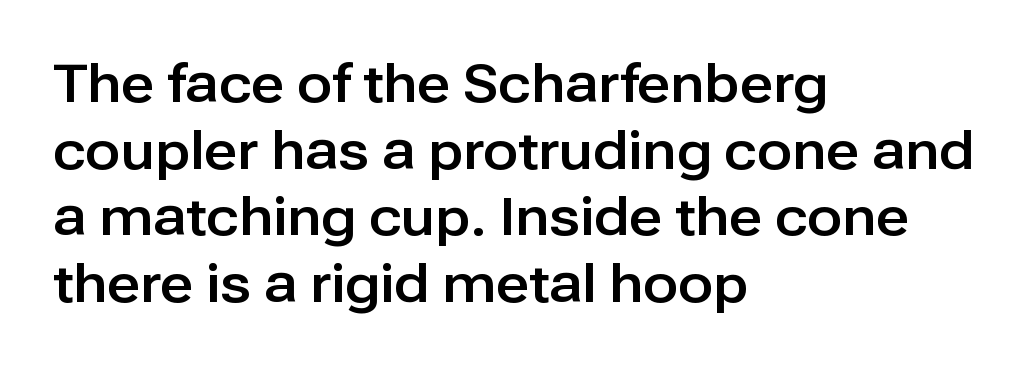
Looks like regular typesetting: each glyph gets only the width it needs. Stroke terminals: plain, sans-serif. The letters stand upright; this is a roman face. Students, observe: this is what conventionally led text looks like. Quick note: underline off. Tracking value appears to be zero — textbook default spacing.
